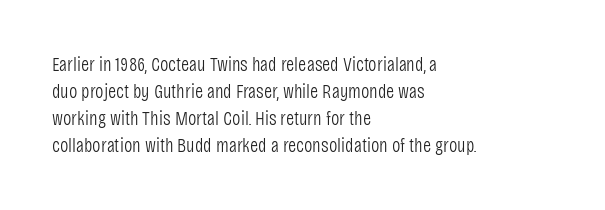
This sample uses an upright cut, with every glyph sitting square on the baseline. Reading down the column, the eye jumps a familiar distance to each next line. The horizontal fit of the characters is conventional and even. This is not heavy type; no bold has been used.
